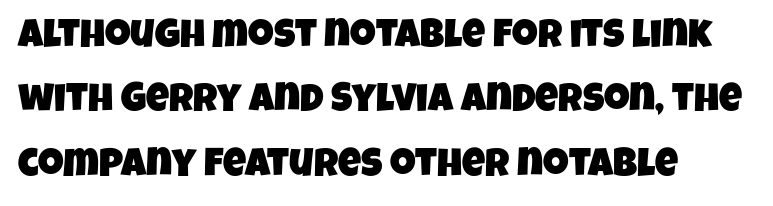
Q: Is the typeface a serif or a sans-serif typeface? A: Sans-serif.
Q: Is the text underlined? A: No.
Q: How is the paragraph aligned? A: Left-aligned.
Q: Is the spacing between letters normal or unusually wide? A: Normal.
Q: Is the spacing between lines tight, normal or loose? A: Normal.
Q: Width (condensed, normal, or wide)? A: Condensed.
Q: Stroke contrast? A: Low.
Q: x-height? A: Large.
Q: Monospaced? A: No.
